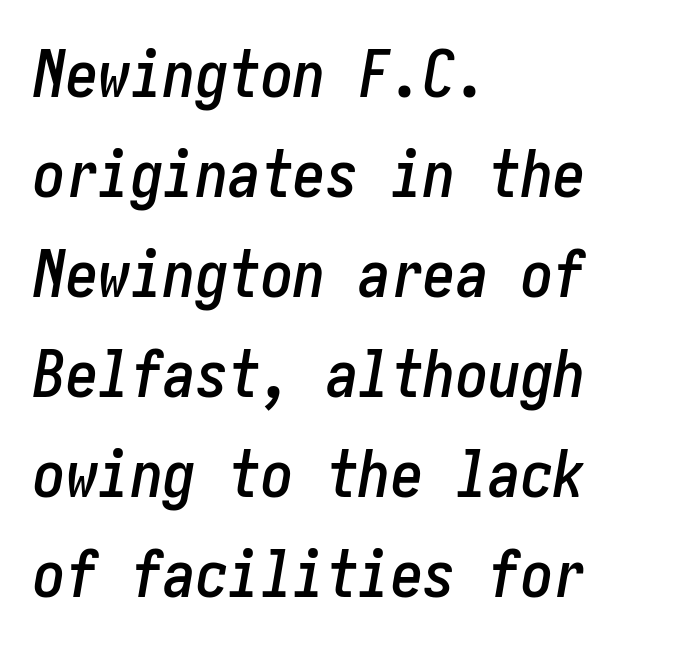
Rendered with sloped, italic letterforms. One-word summary of the alignment: left. Regarding leading, the lines here are spaced in the standard way. This rendering leaves character spacing at its baseline value.
